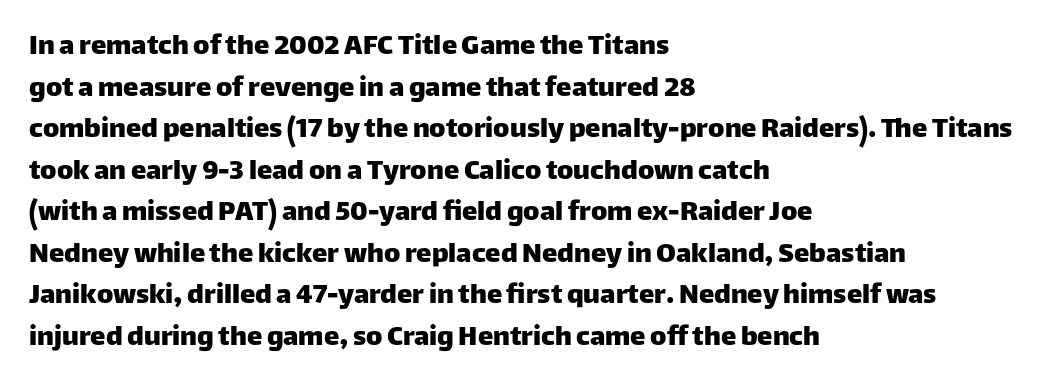
Q: Is the text italic (slanted)? A: No, it is upright.
Q: Is the typeface a serif or a sans-serif typeface? A: Sans-serif.
Q: Is the text underlined? A: No.
Q: How is the paragraph aligned? A: Left-aligned.
Q: Is the spacing between letters normal or unusually wide? A: Normal.
Q: Is the spacing between lines tight, normal or loose? A: Normal.
Q: Width (condensed, normal, or wide)? A: Normal.
Q: Stroke contrast? A: Low.
Q: x-height? A: Large.
Q: Monospaced? A: No.
